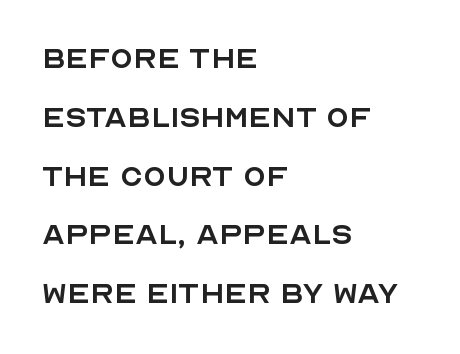
Is this a sans? Yes — the strokes have no serifs. This is the regular roman posture of the typeface. This sample keeps an unexceptional amount of space between lines. The zone under the glyphs is completely vacant.
